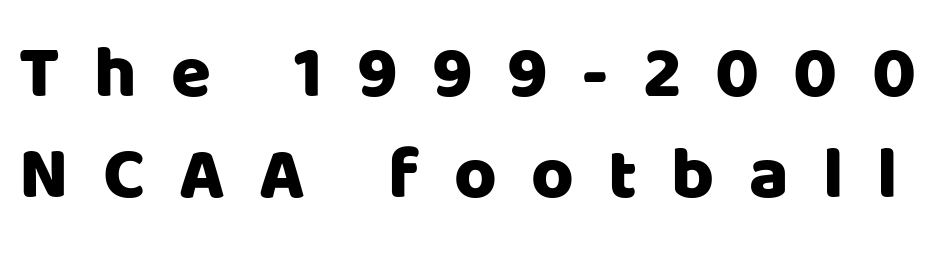
Q: Is the text italic (slanted)? A: No, it is upright.
Q: Is the typeface a serif or a sans-serif typeface? A: Sans-serif.
Q: Is the text underlined? A: No.
Q: Is the spacing between letters normal or unusually wide? A: Unusually wide.
Q: Is the spacing between lines tight, normal or loose? A: Normal.
Q: Width (condensed, normal, or wide)? A: Normal.
Q: Stroke contrast? A: Low.
Q: x-height? A: Large.
Q: Monospaced? A: No.
